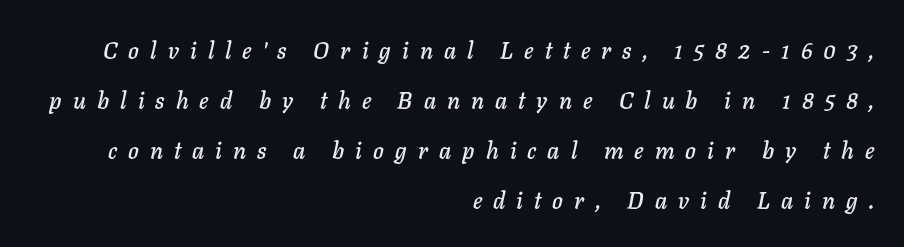
Italic: yes, the glyphs are oblique. Unmarked baselines from the first word to the last. How would I describe the line gaps? Wide and relaxed. Does the copy run flush right? Yes — the right margin is perfectly even. Words appear elongated and porous because spacing is wide.
